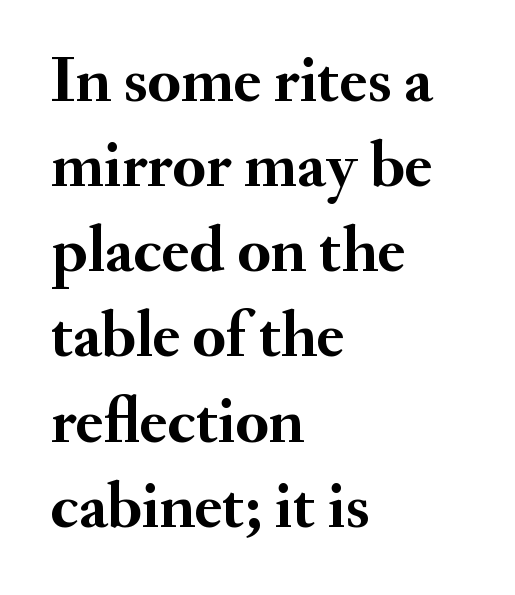
{"serif": "yes", "italic": "no", "bold": "yes", "weight": "semibold", "width": "normal", "stroke_contrast": "medium", "x_height": "small", "monospaced": "no", "underline": "no", "align": "left", "line_spacing": "normal", "line_spacing_ratio": 1.29, "letter_spacing": "normal", "letter_spacing_em": 0.0, "glyph_px": 66}
